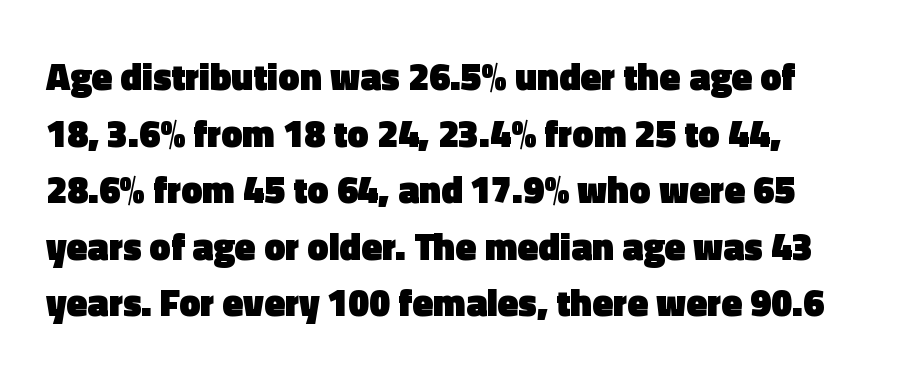
The image shows 38 px heavy sans-serif type, upright; set normal line spacing (1.49x), normal letter spacing, not underlined; a medium x-height.
